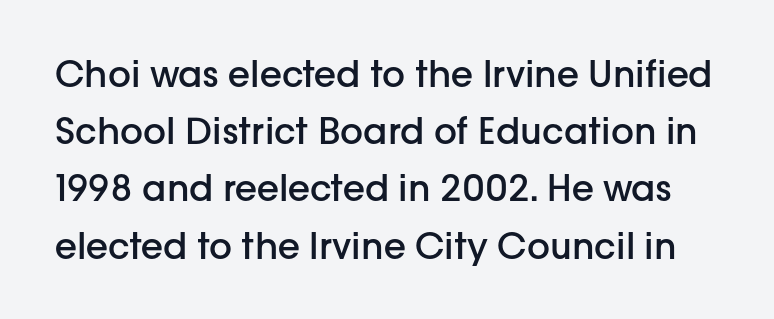
{"serif": "no", "italic": "no", "bold": "semi", "weight": "semibold", "width": "normal", "stroke_contrast": "low", "x_height": "medium", "monospaced": "no", "underline": "no", "line_spacing": "normal", "line_spacing_ratio": 1.59, "letter_spacing": "normal", "letter_spacing_em": 0.0, "glyph_px": 36}
